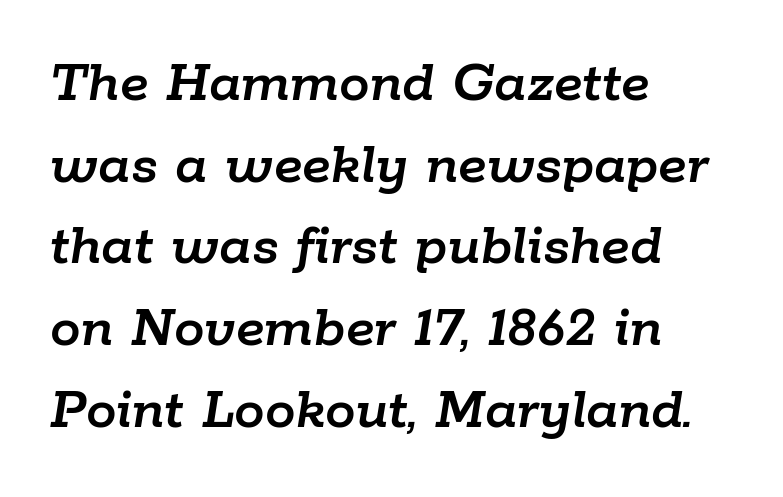
Q: Is the text italic (slanted)? A: Yes, it leans right by about 9 degrees.
Q: Is the text underlined? A: No.
Q: How is the paragraph aligned? A: Left-aligned.
Q: Is the spacing between letters normal or unusually wide? A: Normal.
Q: Is the spacing between lines tight, normal or loose? A: Normal.
Q: Width (condensed, normal, or wide)? A: Normal.
Q: Stroke contrast? A: Low.
Q: x-height? A: Medium.
Q: Monospaced? A: No.
